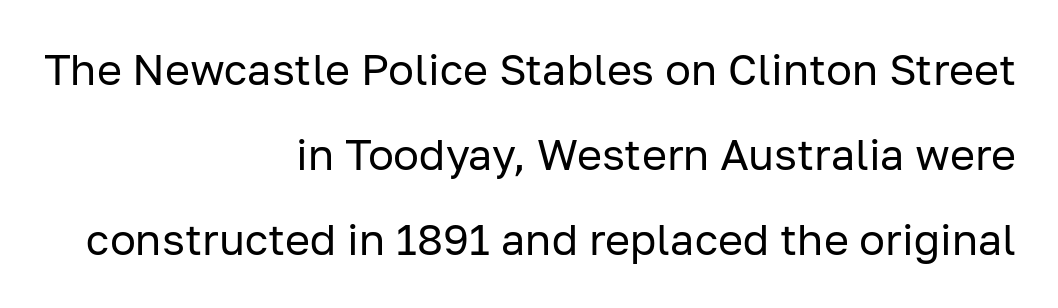
The image shows 43 px regular-weight sans-serif type, upright; set right-aligned, loose line spacing (1.98x), normal letter spacing, not underlined; low stroke contrast and a medium x-height.
